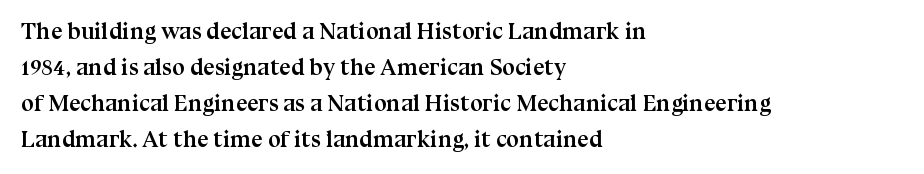
The image shows 23 px bold type, upright; set left-aligned, normal line spacing (1.56x), normal letter spacing, not underlined.
